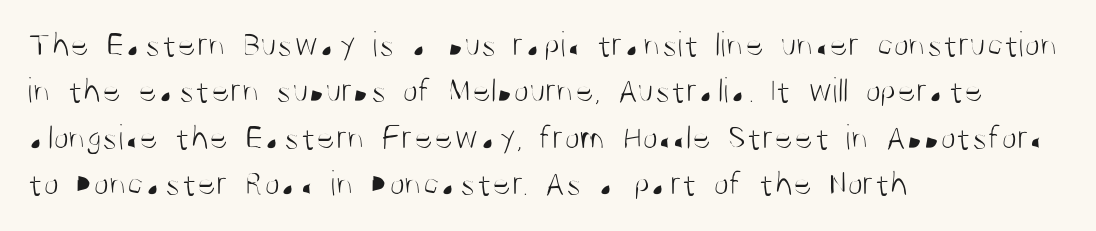
Q: Is the text bold? A: No.
Q: Is the text italic (slanted)? A: No, it is upright.
Q: Is the typeface a serif or a sans-serif typeface? A: Sans-serif.
Q: Is the text underlined? A: No.
Q: How is the paragraph aligned? A: Left-aligned.
Q: Is the spacing between letters normal or unusually wide? A: Normal.
Q: Is the spacing between lines tight, normal or loose? A: Normal.
Q: Width (condensed, normal, or wide)? A: Condensed.
Q: Stroke contrast? A: Medium.
Q: x-height? A: Large.
Q: Monospaced? A: No.
